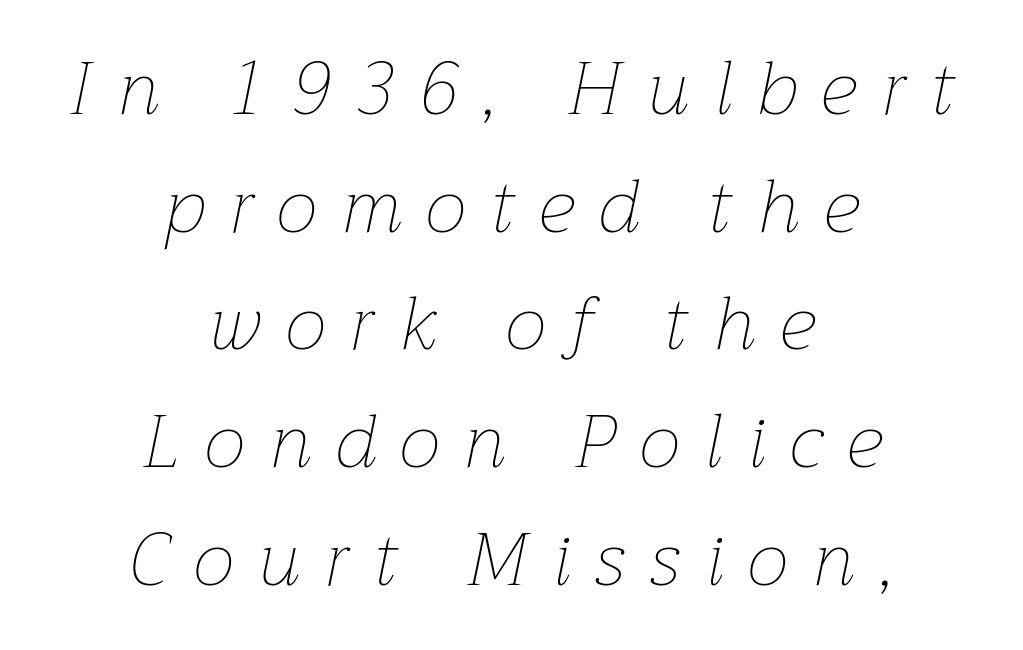
{"italic": "yes", "lean": "right", "slant_degrees": 12, "bold": "no", "weight": "thin", "width": "normal", "stroke_contrast": "low", "x_height": "medium", "monospaced": "no", "underline": "no", "align": "center", "line_spacing": "normal", "line_spacing_ratio": 1.59, "letter_spacing": "wide", "letter_spacing_em": 0.34, "glyph_px": 74}
